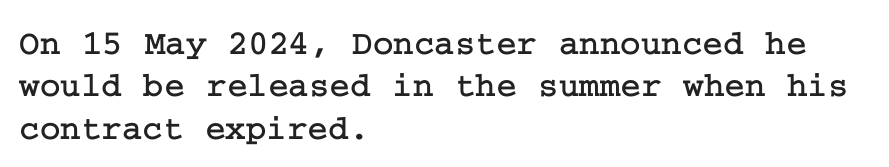
The rag falls on the right side of this text block. Decoration check: the copy has no underline. Designer's note — italics off, roman on. The letters sit at their default tracking, neither squeezed nor spread.
